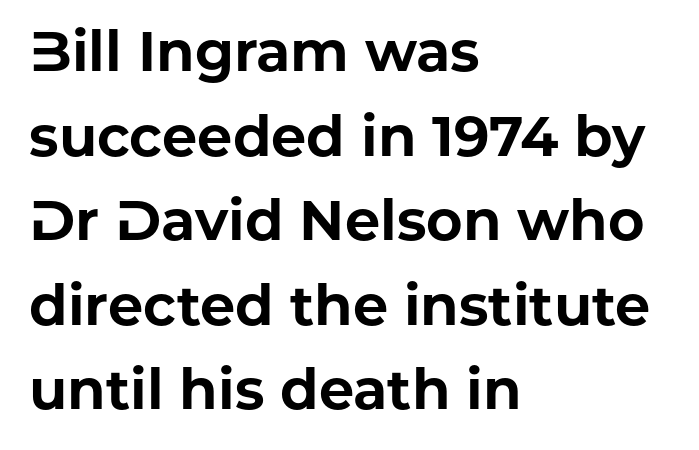
Q: Is the text bold? A: Yes.
Q: Is the text italic (slanted)? A: No, it is upright.
Q: Is the typeface a serif or a sans-serif typeface? A: Sans-serif.
Q: Is the text underlined? A: No.
Q: How is the paragraph aligned? A: Left-aligned.
Q: Is the spacing between letters normal or unusually wide? A: Normal.
Q: Is the spacing between lines tight, normal or loose? A: Normal.
Q: Width (condensed, normal, or wide)? A: Normal.
Q: Stroke contrast? A: Low.
Q: x-height? A: Medium.
Q: Monospaced? A: No.
